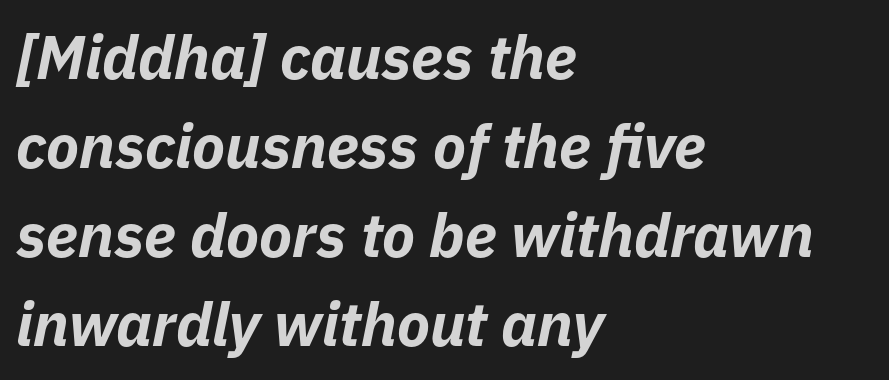
Q: Is the text bold? A: Yes.
Q: Is the text italic (slanted)? A: Yes, it leans right by about 11 degrees.
Q: Is the text underlined? A: No.
Q: How is the paragraph aligned? A: Left-aligned.
Q: Is the spacing between letters normal or unusually wide? A: Normal.
Q: Is the spacing between lines tight, normal or loose? A: Normal.
Q: Width (condensed, normal, or wide)? A: Normal.
Q: Stroke contrast? A: Low.
Q: x-height? A: Medium.
Q: Monospaced? A: No.
